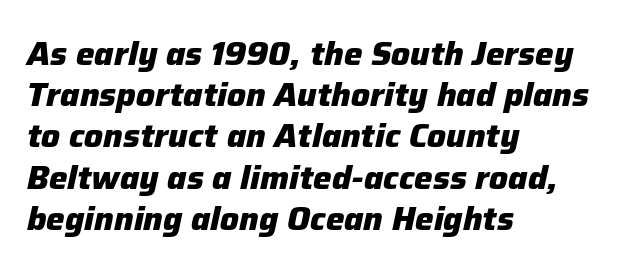
Teacher's note: observe the even left margin — that is flush-left alignment. The passage shown is typed in a proportional face where columns would drift. The space directly below the letters is spotless. Letter spacing: default. The specimen reads as italic at a glance. The rendering uses a moderate line-height, typical for paragraphs.
